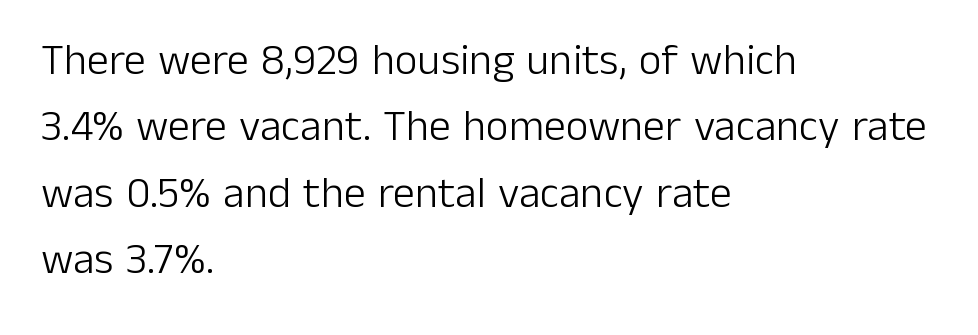
{"serif": "no", "italic": "no", "bold": "no", "weight": "light", "width": "normal", "stroke_contrast": "low", "x_height": "medium", "monospaced": "no", "underline": "no", "align": "left", "line_spacing": "normal", "line_spacing_ratio": 1.51, "letter_spacing": "normal", "letter_spacing_em": 0.0, "glyph_px": 44}
